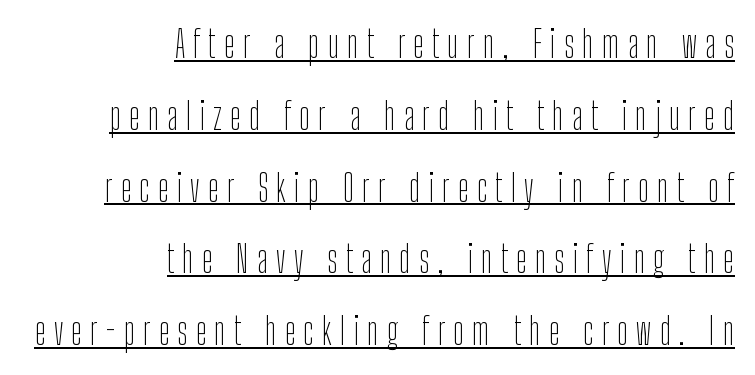
A student would call this right alignment; a typographer would say flush right, rag left. Ordinary non-slanted type is in use. Words appear elongated and porous because spacing is wide. The face used here is a sans, in the tradition of grotesques and geometrics. The specimen includes a rule beneath the text block's lines.
